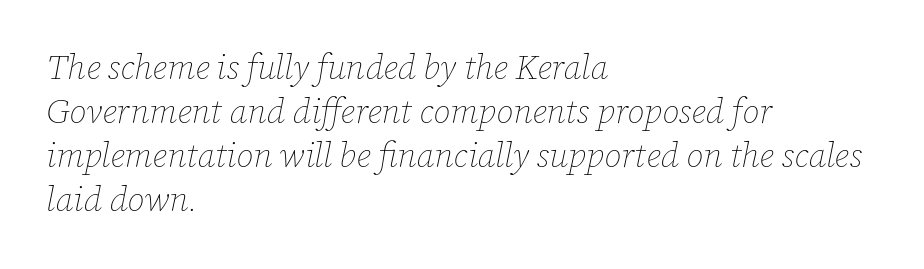
Do the characters align in a grid? No, the font is proportional. The strokes carry an ordinary text weight at most. Vertical spacing — default. The paragraph has a hard left edge and a soft right edge.
